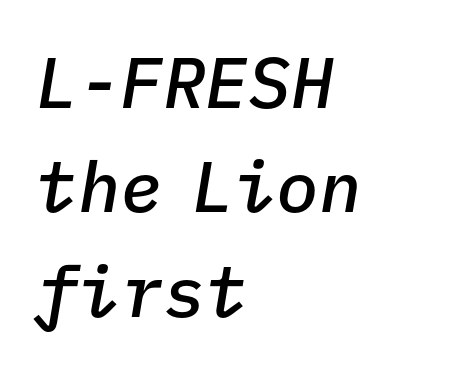
{"italic": "yes", "lean": "right", "slant_degrees": 9, "bold": "semi", "weight": "semibold", "width": "normal", "stroke_contrast": "low", "x_height": "medium", "monospaced": "yes", "underline": "no", "align": "left", "line_spacing": "normal", "line_spacing_ratio": 1.47, "letter_spacing": "normal", "letter_spacing_em": 0.0, "glyph_px": 71}
